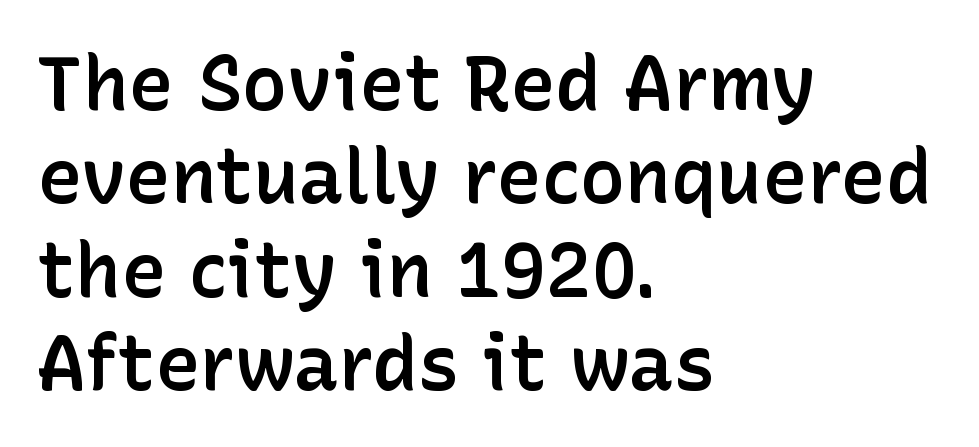
{"serif": "no", "italic": "no", "bold": "semi", "weight": "semibold", "width": "normal", "stroke_contrast": "low", "x_height": "medium", "monospaced": "no", "underline": "no", "align": "left", "line_spacing_ratio": 1.23, "letter_spacing": "normal", "letter_spacing_em": 0.0, "glyph_px": 76}
